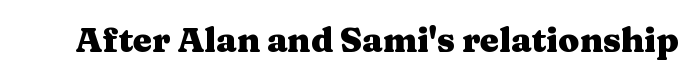
Is this a sans? No — the strokes have serifs. Designer's note — italics off, roman on. Do the characters align in a grid? No, the font is proportional. The passage shown is not underscored anywhere. The sample has been set heavy, in full bold.
